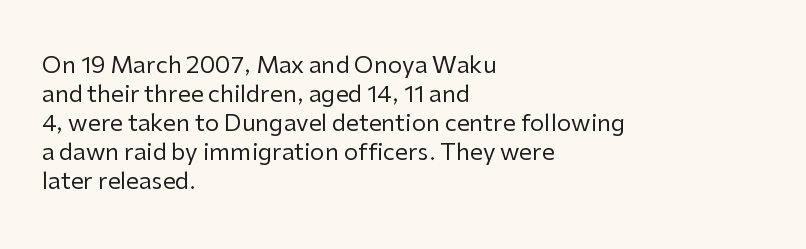
{"italic": "no", "bold": "no", "underline": "no", "align": "left", "line_spacing": "normal", "line_spacing_ratio": 1.26, "letter_spacing": "normal", "letter_spacing_em": 0.0, "glyph_px": 23}
